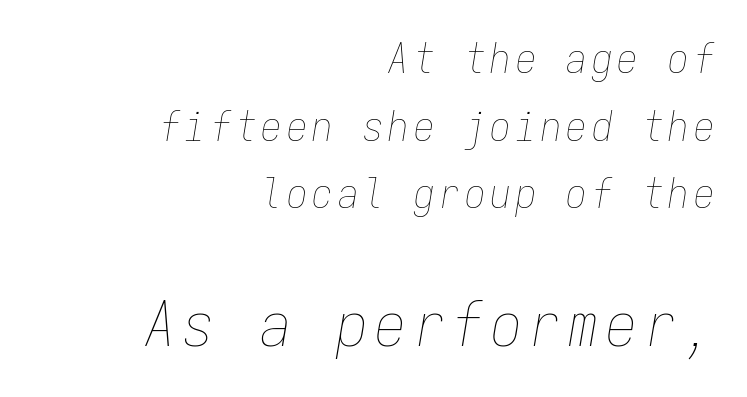
The image shows 62 px thin, condensed type, italic (leaning right), monospaced; set right-aligned, normal line spacing (1.65x), not underlined; the second (bottom) block is 1.51x larger; low stroke contrast and a medium x-height.
